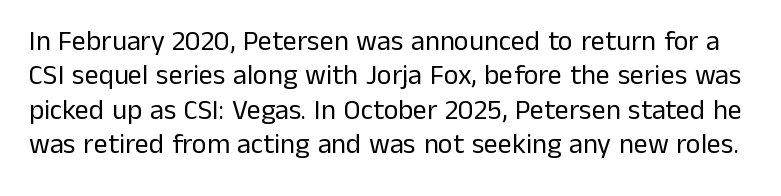
Q: Is the text bold? A: No.
Q: Is the text italic (slanted)? A: No, it is upright.
Q: Is the typeface a serif or a sans-serif typeface? A: Sans-serif.
Q: Is the text underlined? A: No.
Q: Is the spacing between letters normal or unusually wide? A: Normal.
Q: Width (condensed, normal, or wide)? A: Normal.
Q: Stroke contrast? A: Low.
Q: x-height? A: Medium.
Q: Monospaced? A: No.
